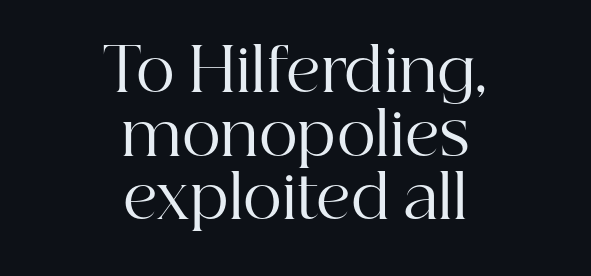
{"serif": "yes", "italic": "no", "bold": "no", "weight": "regular", "width": "normal", "stroke_contrast": "high", "x_height": "medium", "monospaced": "no", "underline": "no", "align": "center", "line_spacing": "tight", "line_spacing_ratio": 1.06, "letter_spacing": "normal", "letter_spacing_em": 0.0, "glyph_px": 60}
